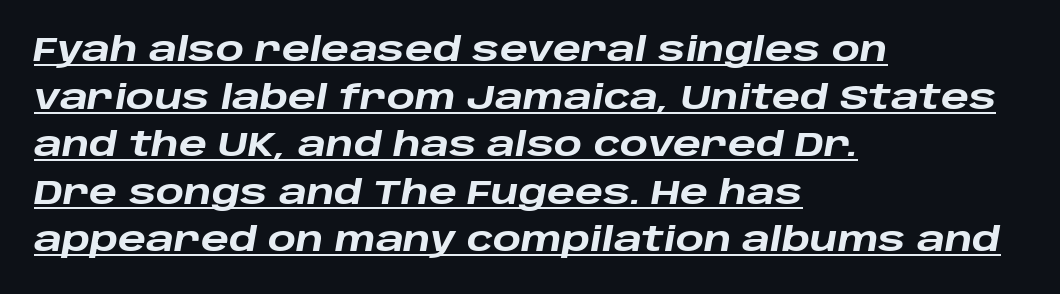
{"italic": "yes", "lean": "right", "slant_degrees": 10, "bold": "yes", "weight": "heavy", "width": "wide", "stroke_contrast": "low", "x_height": "large", "monospaced": "no", "underline": "yes", "align": "left", "line_spacing": "normal", "line_spacing_ratio": 1.44, "letter_spacing": "normal", "letter_spacing_em": 0.0, "glyph_px": 33}
